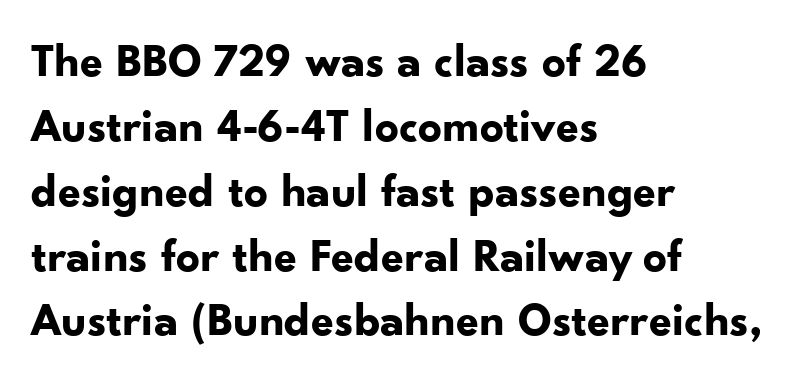
{"serif": "no", "italic": "no", "bold": "yes", "weight": "bold", "width": "normal", "stroke_contrast": "low", "x_height": "small", "monospaced": "no", "underline": "no", "align": "left", "line_spacing": "normal", "line_spacing_ratio": 1.38, "letter_spacing": "normal", "letter_spacing_em": 0.0, "glyph_px": 47}
